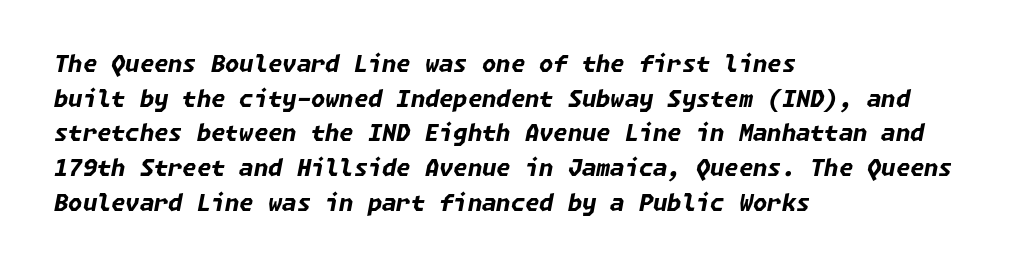
The image shows 23 px bold type, italic (leaning right); set left-aligned, normal line spacing (1.51x), normal letter spacing, not underlined.
